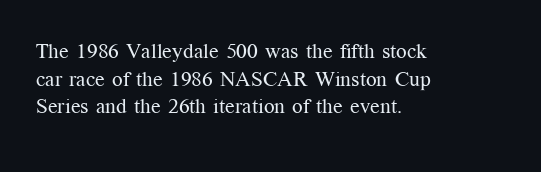
{"italic": "no", "bold": "no", "underline": "no", "align": "left", "line_spacing": "normal", "line_spacing_ratio": 1.31, "letter_spacing": "normal", "letter_spacing_em": 0.0, "glyph_px": 21}
